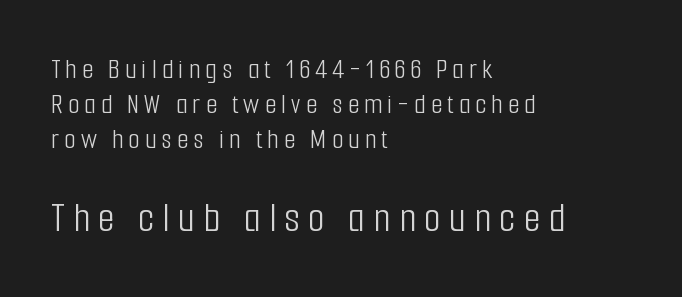
Q: Is the text bold? A: No.
Q: Is the text italic (slanted)? A: No, it is upright.
Q: Is the typeface a serif or a sans-serif typeface? A: Sans-serif.
Q: Is the text underlined? A: No.
Q: How is the paragraph aligned? A: Left-aligned.
Q: Which block of text is set in a larger size, the first (top) or the second (bottom)? A: The second (bottom) one.
Q: Width (condensed, normal, or wide)? A: Condensed.
Q: Stroke contrast? A: Low.
Q: x-height? A: Medium.
Q: Monospaced? A: No.
